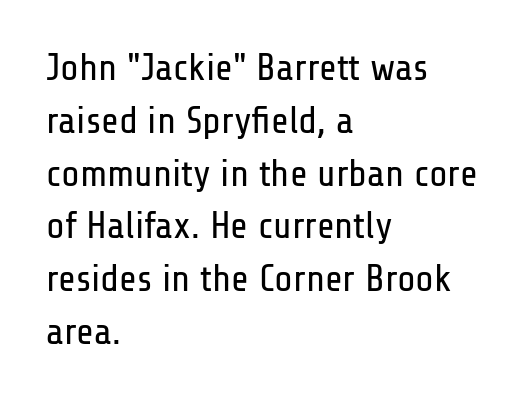
The image shows 38 px regular-weight, condensed sans-serif type, upright; set left-aligned, normal line spacing (1.39x), normal letter spacing, not underlined; low stroke contrast and a medium x-height.
